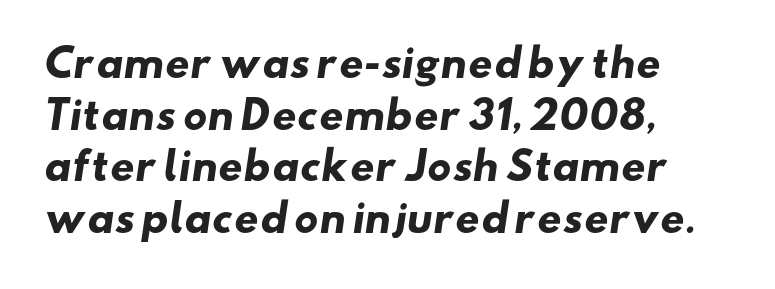
Q: Is the text bold? A: Yes.
Q: Is the typeface a serif or a sans-serif typeface? A: Sans-serif.
Q: Is the text underlined? A: No.
Q: How is the paragraph aligned? A: Left-aligned.
Q: Is the spacing between letters normal or unusually wide? A: Normal.
Q: Is the spacing between lines tight, normal or loose? A: Normal.
Q: Width (condensed, normal, or wide)? A: Wide.
Q: Stroke contrast? A: Low.
Q: x-height? A: Small.
Q: Monospaced? A: No.
